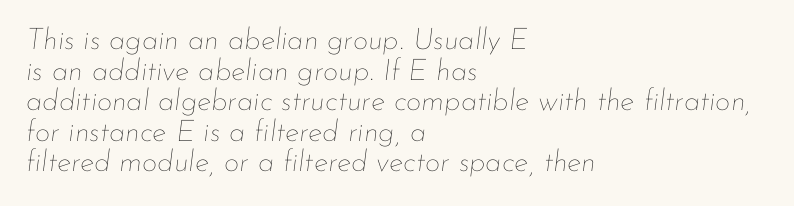
Q: Is the text bold? A: No.
Q: Is the text italic (slanted)? A: Yes, it leans right by about 7 degrees.
Q: Is the text underlined? A: No.
Q: How is the paragraph aligned? A: Left-aligned.
Q: Is the spacing between letters normal or unusually wide? A: Normal.
Q: Is the spacing between lines tight, normal or loose? A: Tight.
Q: Width (condensed, normal, or wide)? A: Normal.
Q: Stroke contrast? A: Low.
Q: x-height? A: Small.
Q: Monospaced? A: No.
